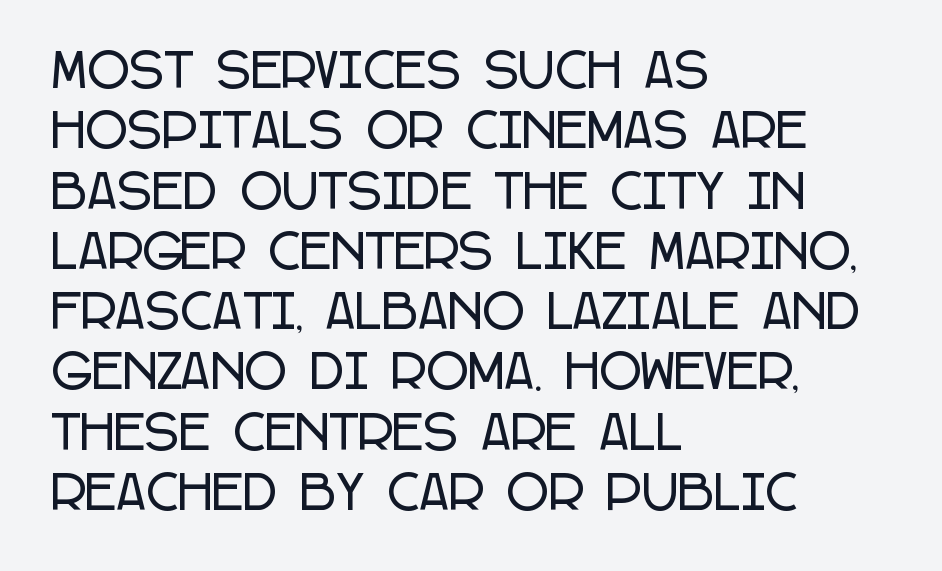
{"serif": "no", "italic": "no", "width": "condensed", "stroke_contrast": "low", "x_height": "large", "monospaced": "no", "underline": "no", "align": "left", "line_spacing": "normal", "line_spacing_ratio": 1.31, "letter_spacing": "normal", "letter_spacing_em": 0.0, "glyph_px": 46}
